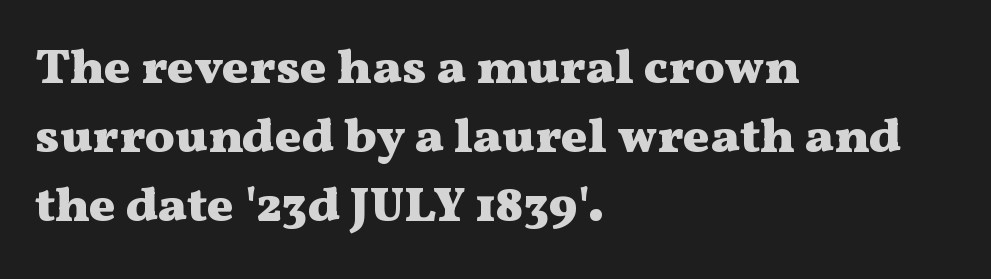
Q: Is the text bold? A: Yes.
Q: Is the text italic (slanted)? A: No, it is upright.
Q: Is the typeface a serif or a sans-serif typeface? A: Serif.
Q: Is the text underlined? A: No.
Q: How is the paragraph aligned? A: Left-aligned.
Q: Is the spacing between letters normal or unusually wide? A: Normal.
Q: Is the spacing between lines tight, normal or loose? A: Normal.
Q: Width (condensed, normal, or wide)? A: Wide.
Q: Stroke contrast? A: Medium.
Q: x-height? A: Medium.
Q: Monospaced? A: No.
